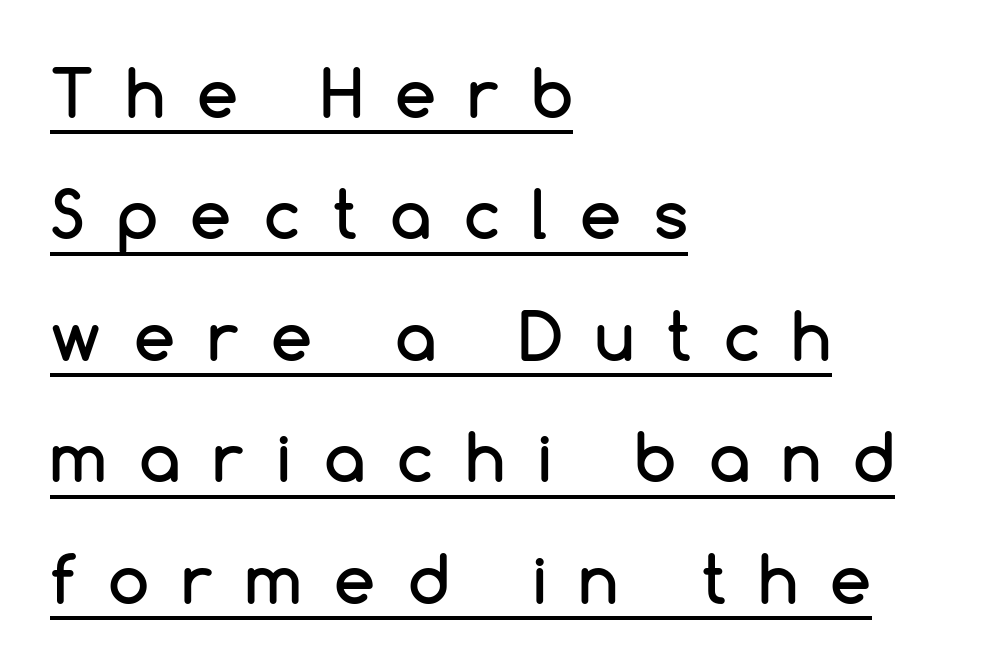
The image shows 66 px sans-serif type, upright; set left-aligned, line spacing 1.84x, unusually wide letter spacing (+0.49 em), underlined; low stroke contrast and a medium x-height.
